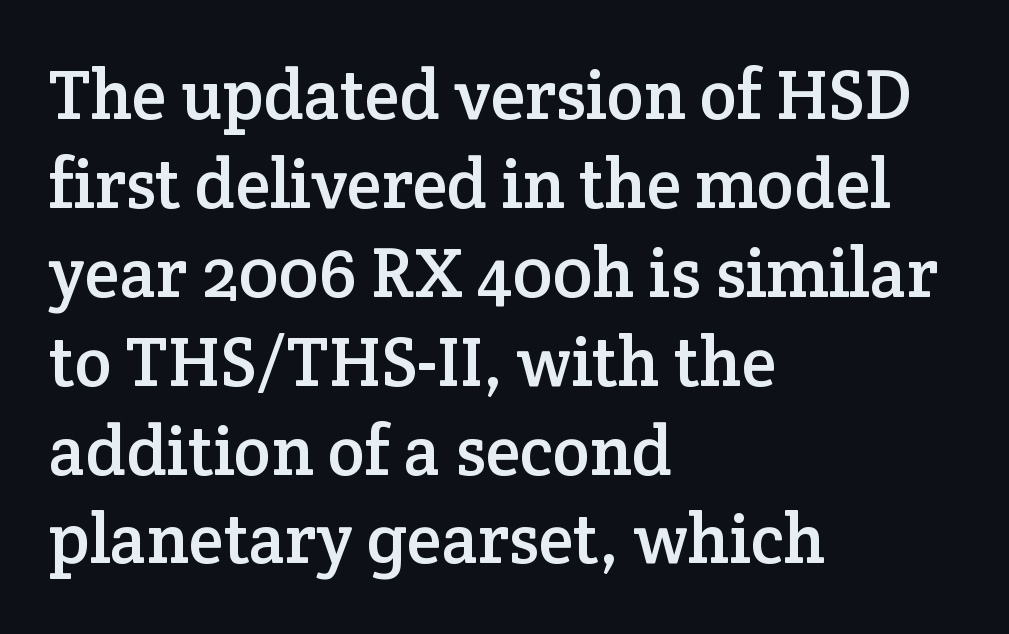
The image shows 70 px serif type, upright; set left-aligned, normal line spacing (1.27x), normal letter spacing, not underlined; low stroke contrast and a medium x-height.
